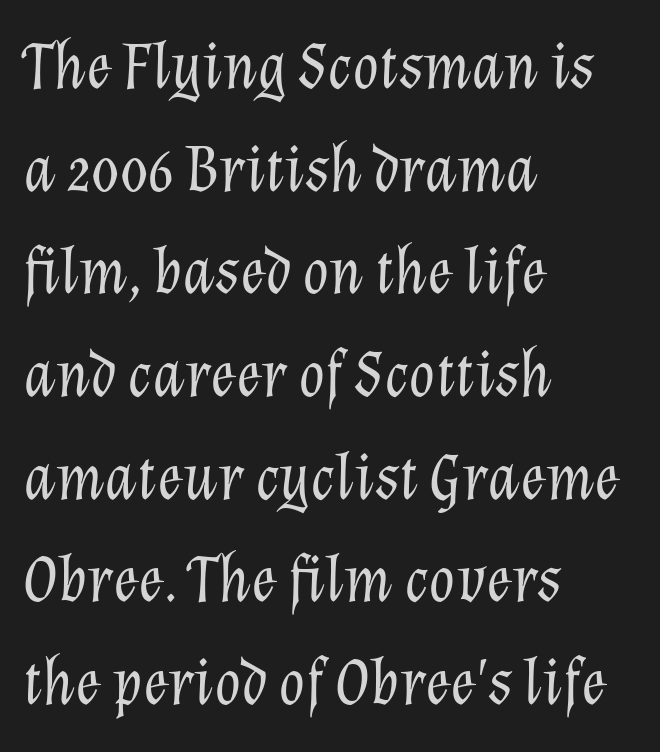
The image shows 68 px light type, italic (leaning right); set left-aligned, normal line spacing (1.51x), normal letter spacing, not underlined; low stroke contrast and a medium x-height.
